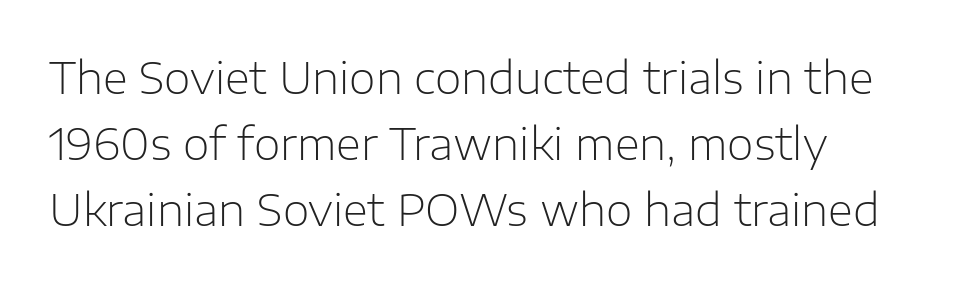
The image shows 43 px light sans-serif type, upright; set left-aligned, normal line spacing (1.53x), normal letter spacing, not underlined; low stroke contrast and a medium x-height.
